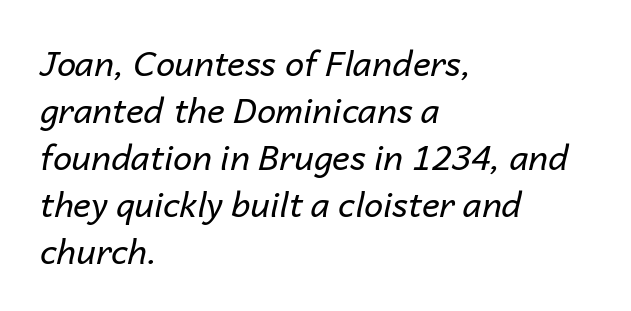
Bare-footed words on every line. The lines in this sample share a left origin and differ only in where they stop. Note the varied advance widths — an 'i' is clearly narrower than an 'm'. A typesetter would call this leading conventional body-copy spacing. Italic: yes, the glyphs are oblique.
